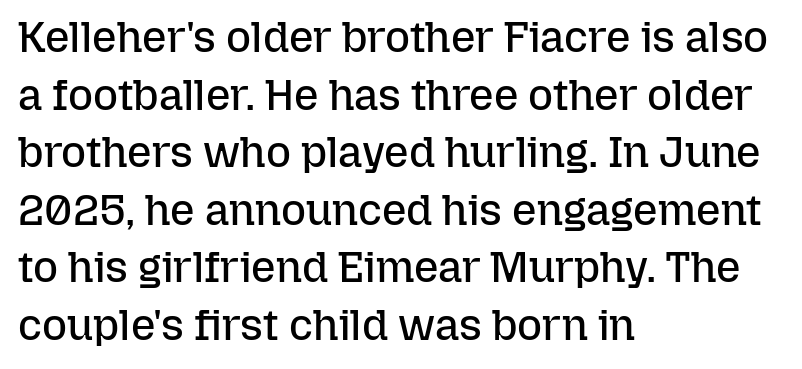
The image shows 43 px regular-weight type, upright; set left-aligned, normal line spacing (1.34x), normal letter spacing, not underlined; low stroke contrast and a medium x-height.
